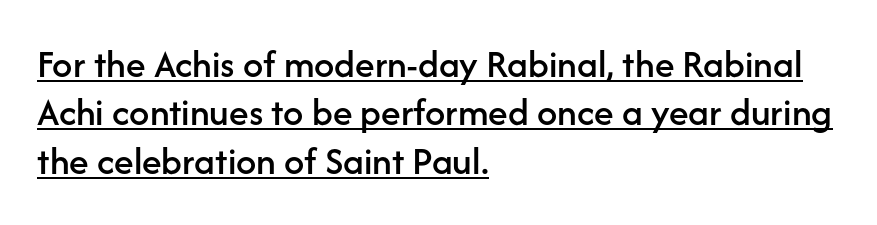
{"serif": "no", "italic": "no", "width": "normal", "stroke_contrast": "low", "x_height": "medium", "monospaced": "no", "underline": "yes", "align": "left", "line_spacing_ratio": 1.21, "letter_spacing": "normal", "letter_spacing_em": 0.0, "glyph_px": 40}
